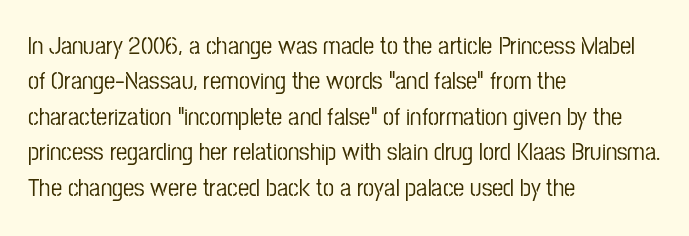
{"italic": "no", "underline": "no", "align": "left", "line_spacing": "normal", "line_spacing_ratio": 1.42, "letter_spacing": "normal", "letter_spacing_em": 0.0, "glyph_px": 25}
